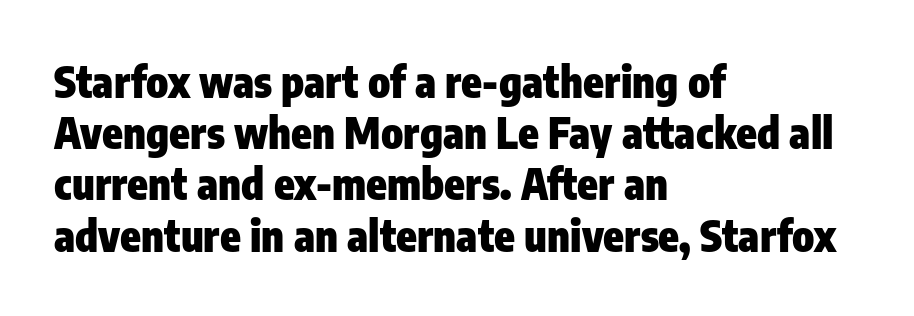
Q: Is the text bold? A: Yes.
Q: Is the text italic (slanted)? A: No, it is upright.
Q: Is the typeface a serif or a sans-serif typeface? A: Sans-serif.
Q: Is the text underlined? A: No.
Q: How is the paragraph aligned? A: Left-aligned.
Q: Is the spacing between letters normal or unusually wide? A: Normal.
Q: Width (condensed, normal, or wide)? A: Condensed.
Q: Stroke contrast? A: Low.
Q: x-height? A: Medium.
Q: Monospaced? A: No.
